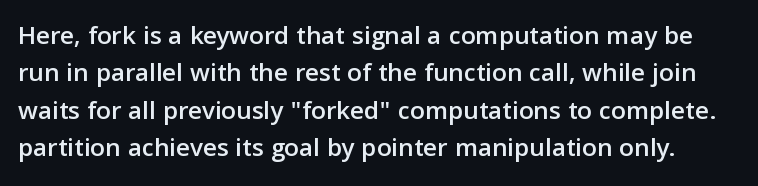
The passage shown is not underscored anywhere. What's the leading like? Ordinary, nothing unusual. The horizontal fit of the characters is conventional and even. Nope, not italic — everything's standing straight.
